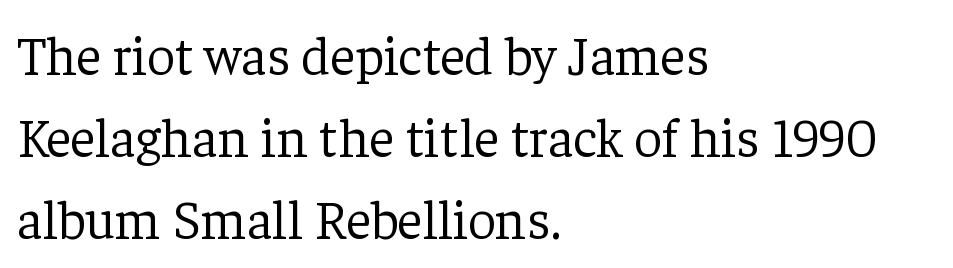
Q: Is the text bold? A: No.
Q: Is the text italic (slanted)? A: No, it is upright.
Q: Is the typeface a serif or a sans-serif typeface? A: Serif.
Q: Is the text underlined? A: No.
Q: How is the paragraph aligned? A: Left-aligned.
Q: Is the spacing between letters normal or unusually wide? A: Normal.
Q: Is the spacing between lines tight, normal or loose? A: Normal.
Q: Width (condensed, normal, or wide)? A: Normal.
Q: Stroke contrast? A: Low.
Q: x-height? A: Medium.
Q: Monospaced? A: No.
